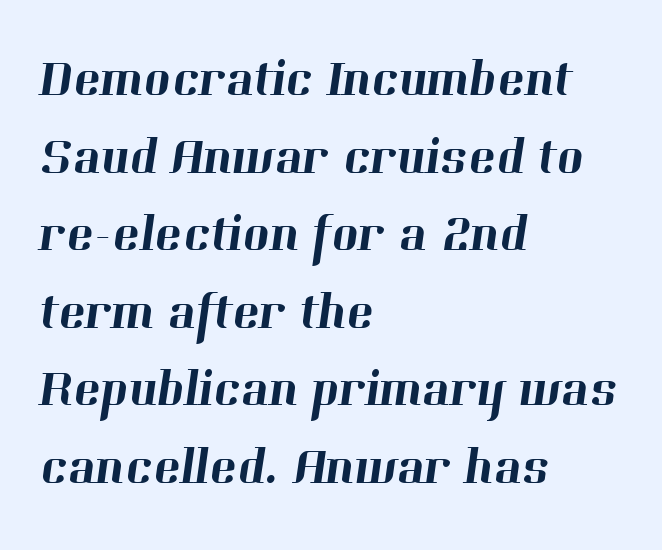
Q: Is the typeface a serif or a sans-serif typeface? A: Serif.
Q: Is the text underlined? A: No.
Q: How is the paragraph aligned? A: Left-aligned.
Q: Is the spacing between letters normal or unusually wide? A: Normal.
Q: Is the spacing between lines tight, normal or loose? A: Normal.
Q: Width (condensed, normal, or wide)? A: Normal.
Q: Stroke contrast? A: High.
Q: x-height? A: Medium.
Q: Monospaced? A: No.
